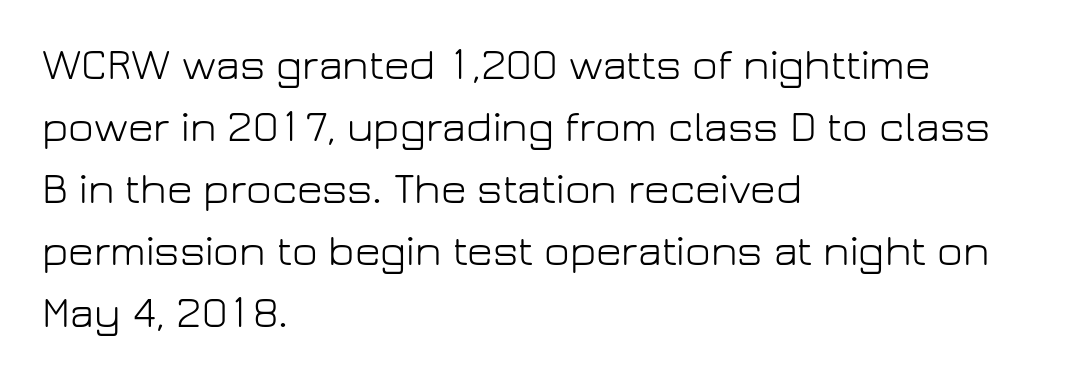
Q: Is the text bold? A: No.
Q: Is the text italic (slanted)? A: No, it is upright.
Q: Is the typeface a serif or a sans-serif typeface? A: Sans-serif.
Q: Is the text underlined? A: No.
Q: How is the paragraph aligned? A: Left-aligned.
Q: Is the spacing between letters normal or unusually wide? A: Normal.
Q: Is the spacing between lines tight, normal or loose? A: Normal.
Q: Width (condensed, normal, or wide)? A: Normal.
Q: Stroke contrast? A: Low.
Q: x-height? A: Medium.
Q: Monospaced? A: No.
